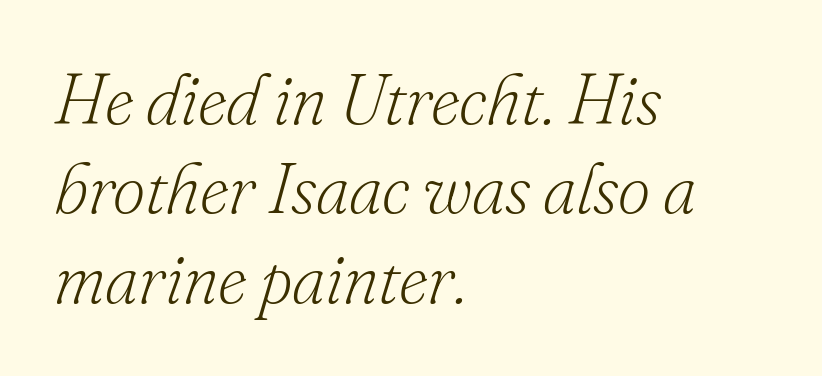
The image shows 71 px light serif type, italic (leaning right); set left-aligned, normal line spacing (1.26x), normal letter spacing, not underlined; low stroke contrast and a small x-height.
